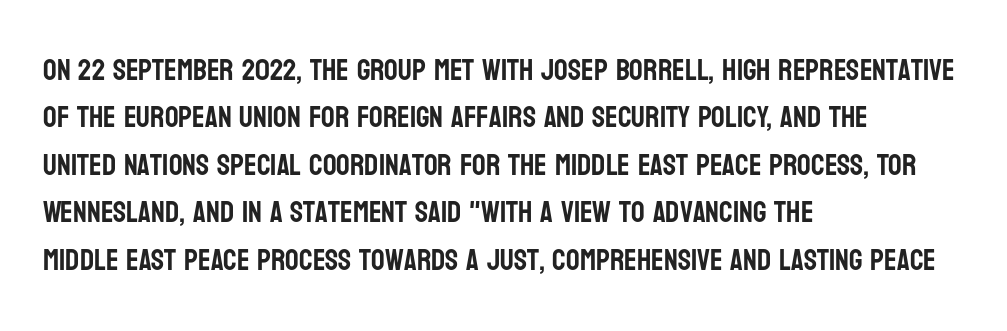
Q: Is the text italic (slanted)? A: No, it is upright.
Q: Is the typeface a serif or a sans-serif typeface? A: Sans-serif.
Q: Is the text underlined? A: No.
Q: How is the paragraph aligned? A: Left-aligned.
Q: Is the spacing between letters normal or unusually wide? A: Normal.
Q: Is the spacing between lines tight, normal or loose? A: Normal.
Q: Width (condensed, normal, or wide)? A: Condensed.
Q: Stroke contrast? A: Low.
Q: x-height? A: Large.
Q: Monospaced? A: No.
